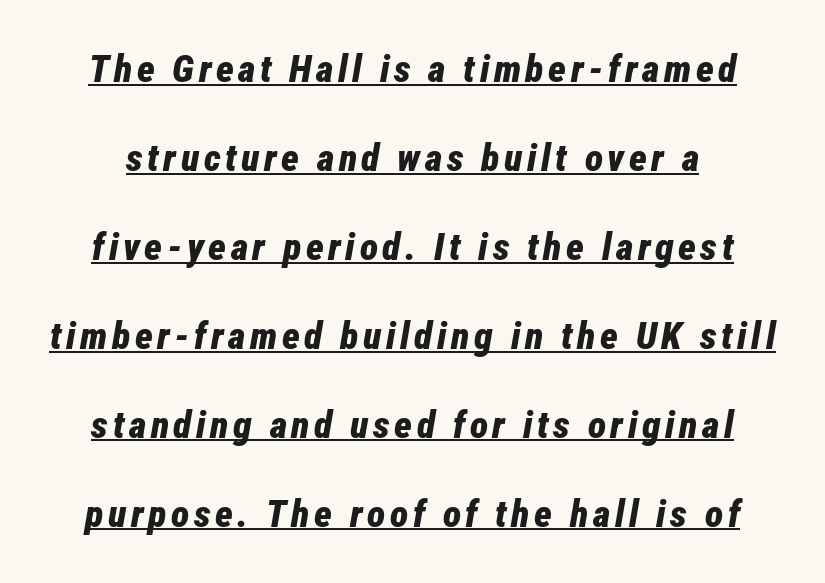
{"italic": "yes", "lean": "right", "slant_degrees": 12, "bold": "yes", "weight": "bold", "width": "condensed", "stroke_contrast": "low", "x_height": "medium", "monospaced": "no", "underline": "yes", "line_spacing": "loose", "line_spacing_ratio": 2.34, "glyph_px": 38}
